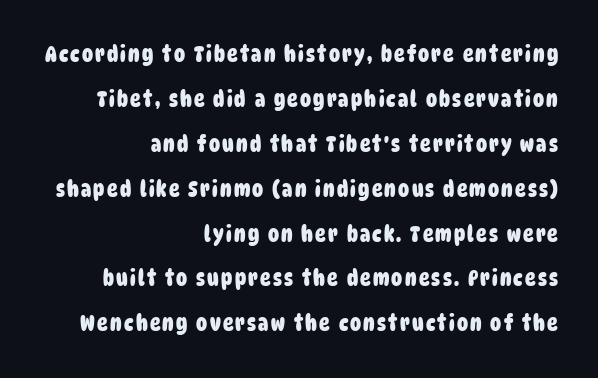
The image shows 22 px bold type; set right-aligned, loose line spacing (2.04x), not underlined.
